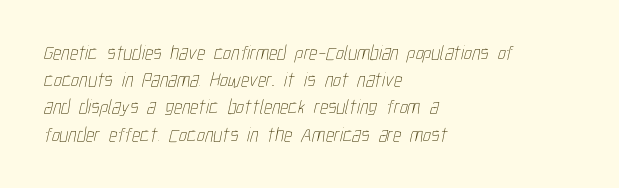
{"bold": "no", "underline": "no", "align": "left", "line_spacing": "normal", "line_spacing_ratio": 1.36, "letter_spacing": "normal", "letter_spacing_em": 0.0, "glyph_px": 20}
